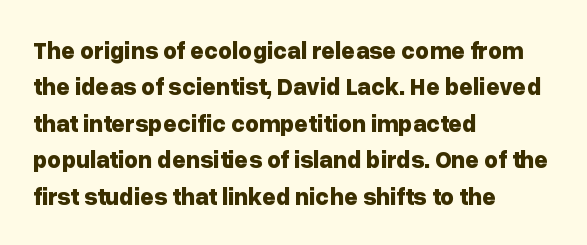
The designer left line spacing at the default. The horizontal fit of the characters is conventional and even. The specimen reads as upright at a glance. The passage shown is not underscored anywhere. The letters are bold, with thick, heavy strokes.
